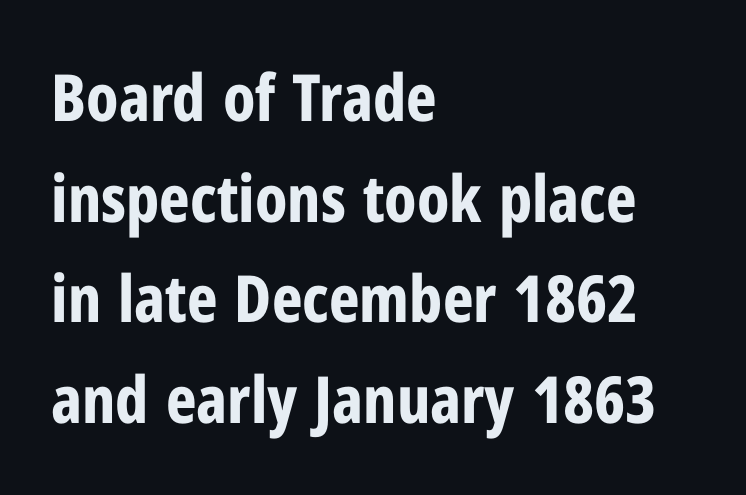
The image shows 65 px bold, condensed sans-serif type, upright; set left-aligned, normal line spacing (1.55x), normal letter spacing, not underlined; low stroke contrast and a medium x-height.
